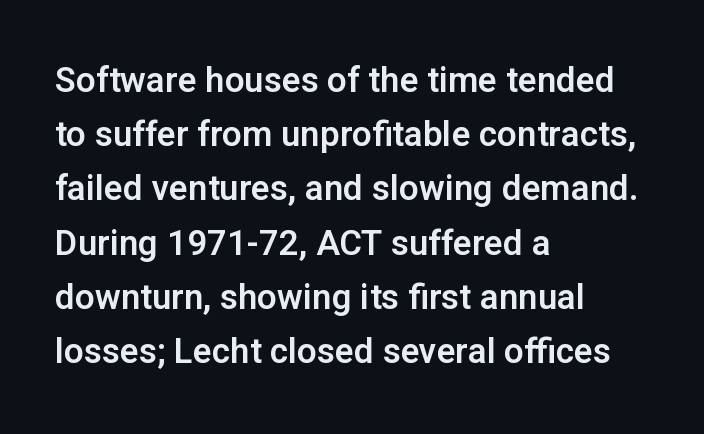
The image shows 35 px sans-serif type, upright; set left-aligned, normal line spacing (1.55x), normal letter spacing, not underlined; low stroke contrast and a medium x-height.
